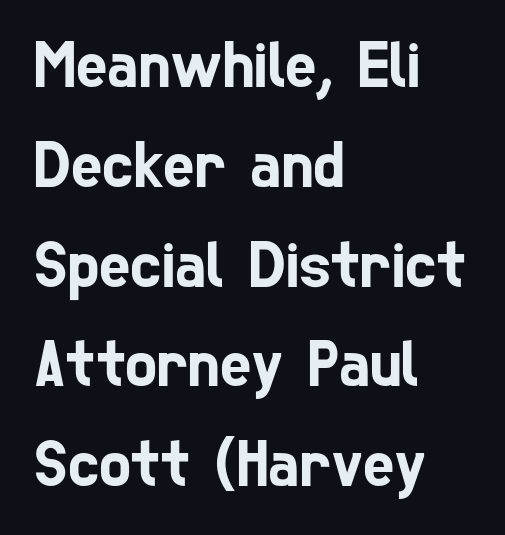
{"serif": "no", "width": "condensed", "stroke_contrast": "low", "x_height": "medium", "monospaced": "no", "underline": "no", "align": "left", "line_spacing": "normal", "line_spacing_ratio": 1.49, "letter_spacing": "normal", "letter_spacing_em": 0.0, "glyph_px": 67}
